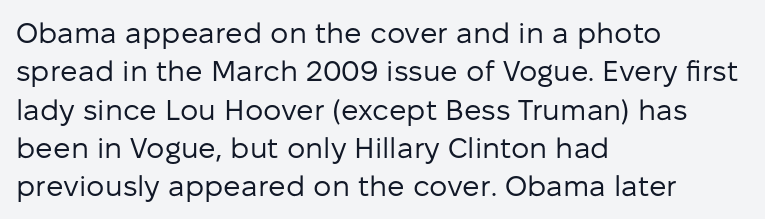
{"serif": "no", "italic": "no", "bold": "no", "weight": "regular", "width": "normal", "stroke_contrast": "low", "x_height": "medium", "monospaced": "no", "underline": "no", "align": "left", "line_spacing": "normal", "line_spacing_ratio": 1.32, "letter_spacing": "normal", "letter_spacing_em": 0.0, "glyph_px": 29}
